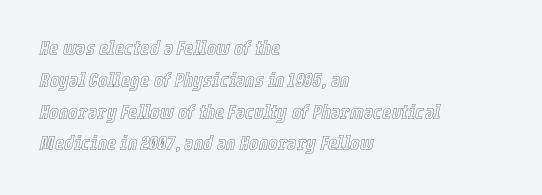
The line texture is even and compact thanks to regular tracking. Compared with ordinary roman type, these characters are visibly tilted. The ragged edge is on the right, which tells us the setting is flush left. Beneath every word, the page is bare.
